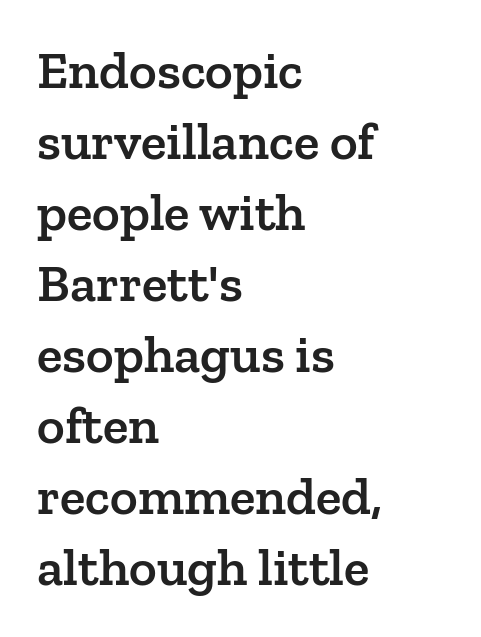
Each letter's strokes conclude with small projecting serifs. Moderately thickened strokes mark this as semibold type. The lines sit at an ordinary, default distance from one another. These lines are rendered in a variable-pitch font.
